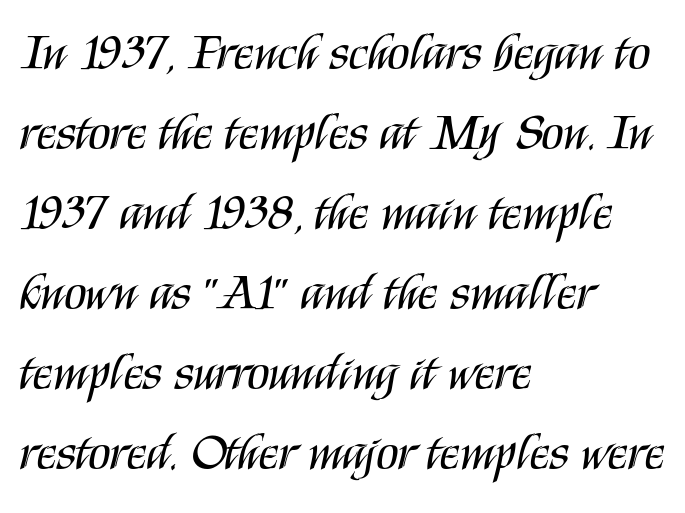
The image shows 51 px regular-weight, condensed sans-serif type; set left-aligned, normal line spacing (1.57x), normal letter spacing, not underlined; medium stroke contrast and a large x-height.
